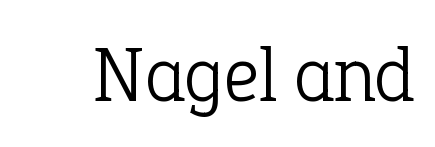
The image shows 78 px light serif type, upright; set normal letter spacing, not underlined; low stroke contrast and a medium x-height.
